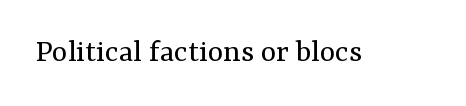
This sample uses plain, unmodified letter spacing. Old-style or modern, the face here clearly has serifs. The space beneath each line is pristine and unruled. A typesetter would call this proportional, since set widths differ per character. Do the letters lean? They stand straight. This reads as an unemphasized weight, regular at the heaviest.
